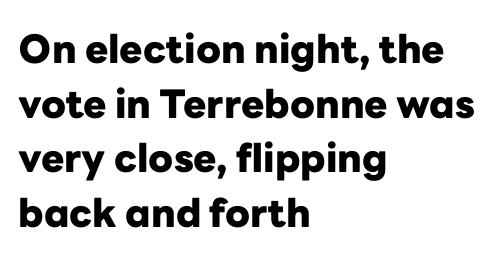
{"serif": "no", "italic": "no", "bold": "yes", "weight": "heavy", "width": "normal", "stroke_contrast": "low", "x_height": "medium", "monospaced": "no", "underline": "no", "align": "left", "line_spacing": "normal", "line_spacing_ratio": 1.4, "letter_spacing": "normal", "letter_spacing_em": 0.0, "glyph_px": 39}
